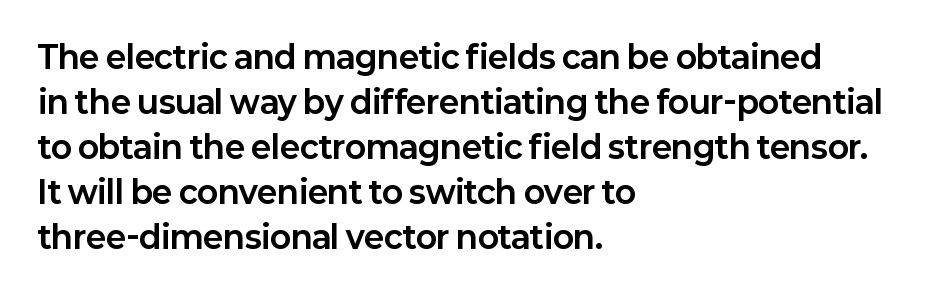
Q: Is the text bold? A: Yes.
Q: Is the text italic (slanted)? A: No, it is upright.
Q: Is the typeface a serif or a sans-serif typeface? A: Sans-serif.
Q: Is the text underlined? A: No.
Q: How is the paragraph aligned? A: Left-aligned.
Q: Is the spacing between letters normal or unusually wide? A: Normal.
Q: Is the spacing between lines tight, normal or loose? A: Normal.
Q: Width (condensed, normal, or wide)? A: Normal.
Q: Stroke contrast? A: Low.
Q: x-height? A: Medium.
Q: Monospaced? A: No.
